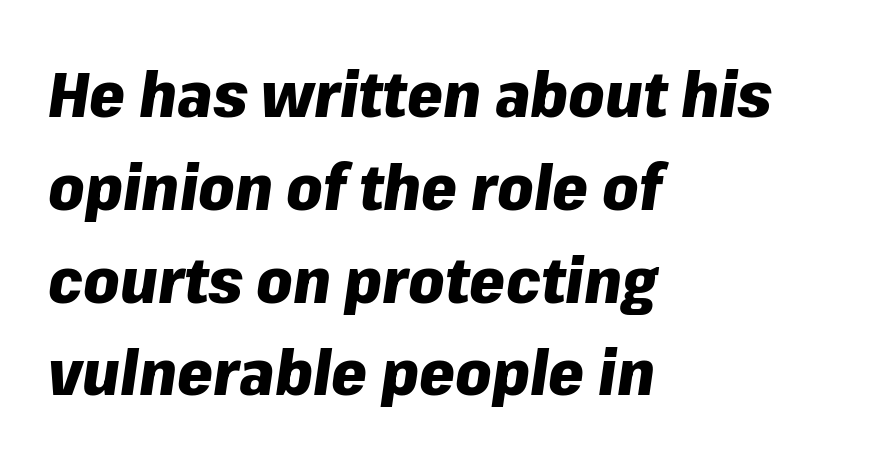
{"italic": "yes", "lean": "right", "slant_degrees": 8, "bold": "yes", "weight": "heavy", "width": "normal", "stroke_contrast": "low", "x_height": "medium", "monospaced": "no", "underline": "no", "align": "left", "line_spacing": "normal", "line_spacing_ratio": 1.45, "letter_spacing": "normal", "letter_spacing_em": 0.0, "glyph_px": 64}
